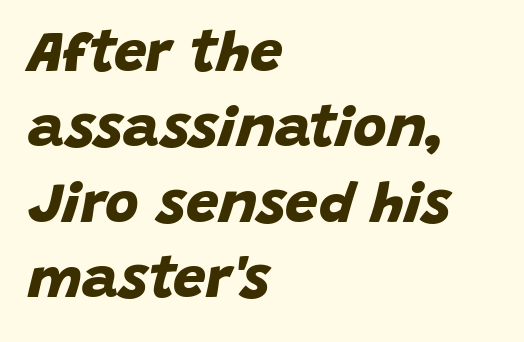
{"serif": "no", "bold": "yes", "weight": "bold", "width": "normal", "stroke_contrast": "low", "x_height": "large", "monospaced": "no", "underline": "no", "align": "left", "line_spacing": "normal", "line_spacing_ratio": 1.3, "letter_spacing": "normal", "letter_spacing_em": 0.0, "glyph_px": 58}
